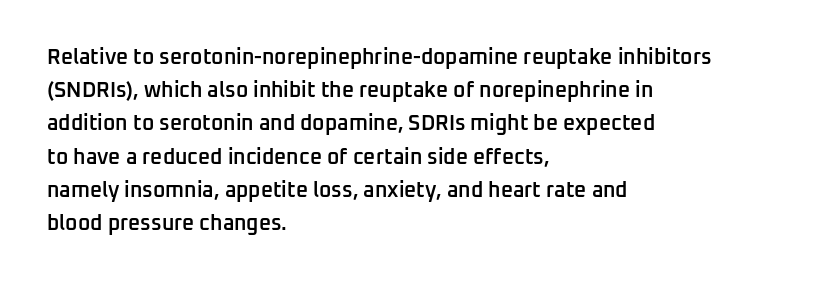
The image shows 21 px text type, upright; set left-aligned, normal line spacing (1.58x), normal letter spacing, not underlined.
